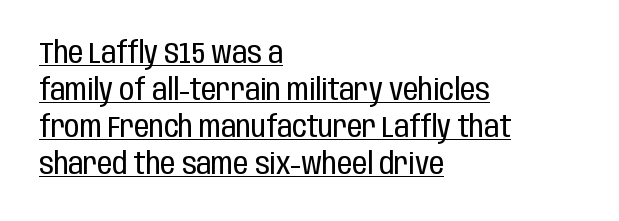
The image shows 30 px regular-weight, condensed sans-serif type, upright; set left-aligned, line spacing 1.23x, normal letter spacing, underlined; low stroke contrast and a large x-height.
